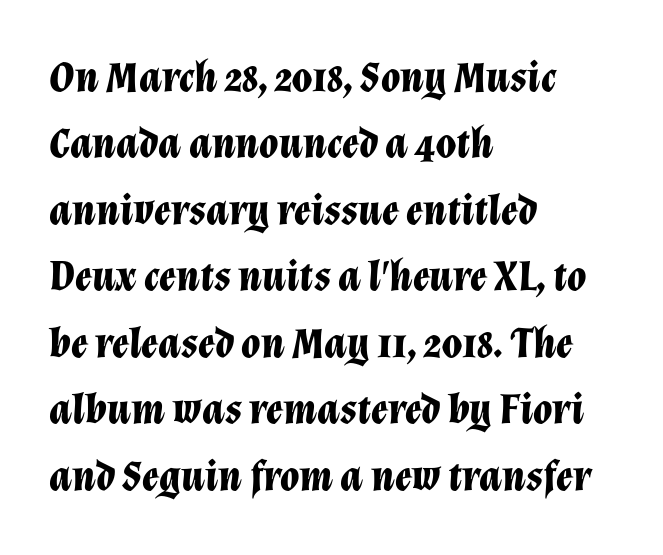
The image shows 44 px bold type, italic (leaning right); set left-aligned, normal line spacing (1.51x), normal letter spacing, not underlined; low stroke contrast and a medium x-height.
